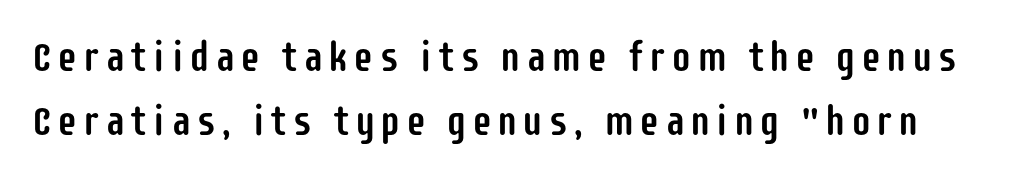
The image shows 41 px condensed sans-serif type, upright; set normal line spacing (1.56x), not underlined; low stroke contrast and a large x-height.
